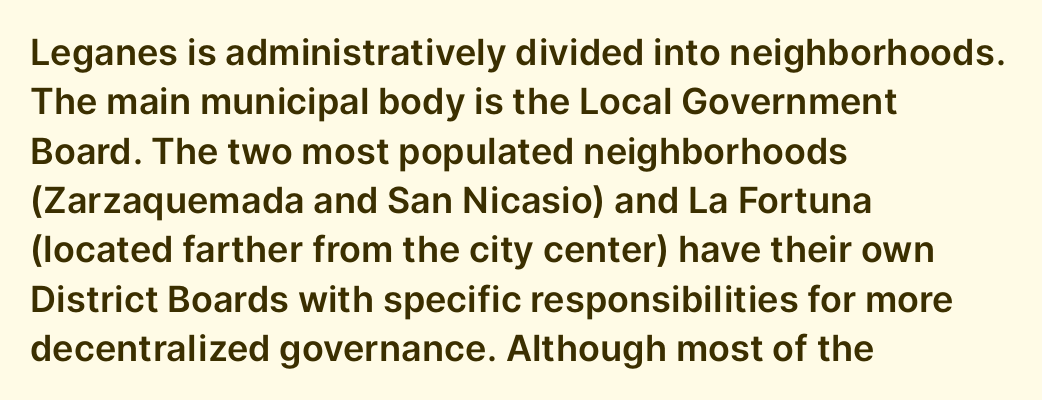
{"serif": "no", "italic": "no", "width": "normal", "stroke_contrast": "low", "x_height": "medium", "monospaced": "no", "underline": "no", "align": "left", "line_spacing": "normal", "line_spacing_ratio": 1.37, "letter_spacing": "normal", "letter_spacing_em": 0.0, "glyph_px": 36}
